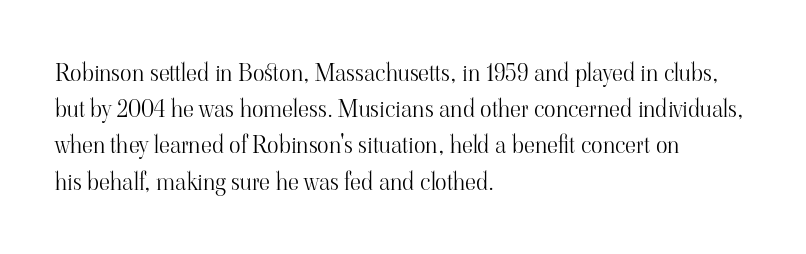
The image shows 24 px text type, upright; set left-aligned, normal line spacing (1.51x), normal letter spacing, not underlined.
